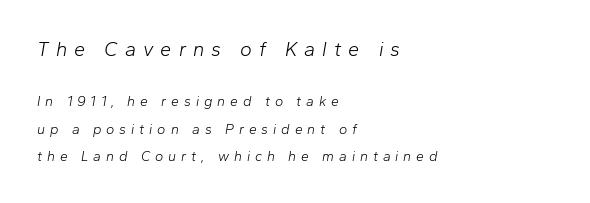
{"italic": "yes", "lean": "right", "slant_degrees": 10, "bold": "no", "underline": "no", "align": "left", "line_spacing": "loose", "line_spacing_ratio": 1.96, "letter_spacing": "wide", "letter_spacing_em": 0.35, "larger_block": "first", "size_ratio": 1.43, "glyph_px": 20}
